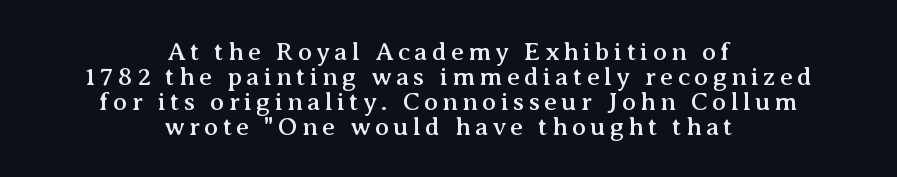
The image shows 26 px text type, upright; set centered, tight line spacing (0.96x), not underlined.
